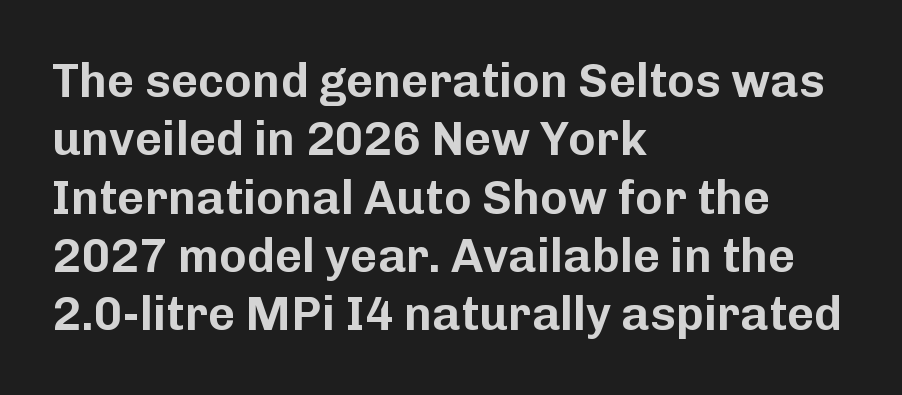
The image shows 47 px sans-serif type, upright; set left-aligned, line spacing 1.24x, normal letter spacing, not underlined; low stroke contrast and a medium x-height.
